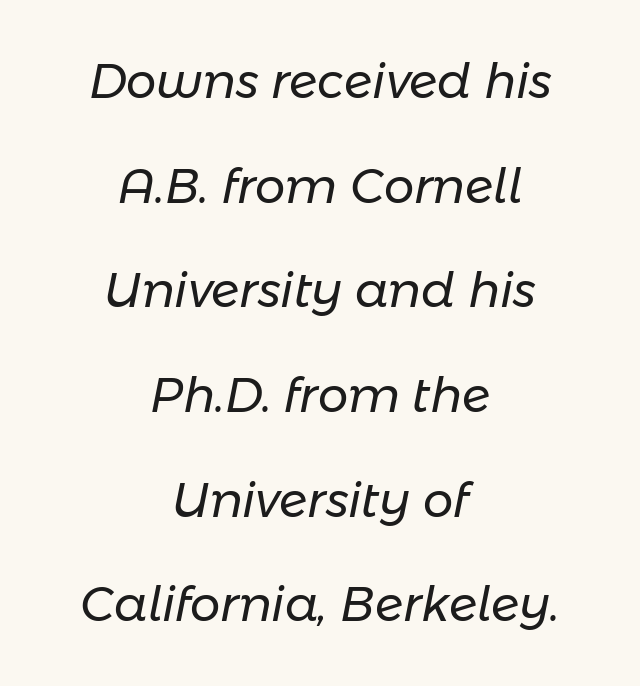
{"italic": "yes", "lean": "right", "slant_degrees": 11, "bold": "no", "weight": "regular", "width": "normal", "stroke_contrast": "low", "x_height": "medium", "monospaced": "no", "underline": "no", "align": "center", "line_spacing": "loose", "line_spacing_ratio": 2.18, "letter_spacing": "normal", "letter_spacing_em": 0.0, "glyph_px": 48}
